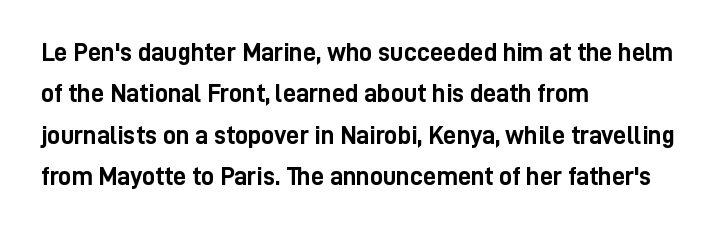
Descenders are the only things crossing below the line. Honestly, the row spacing looks completely unremarkable. The font is running at its bold setting. Inter-character spacing is left at the font's built-in metrics. Vertical strokes here are truly vertical.
